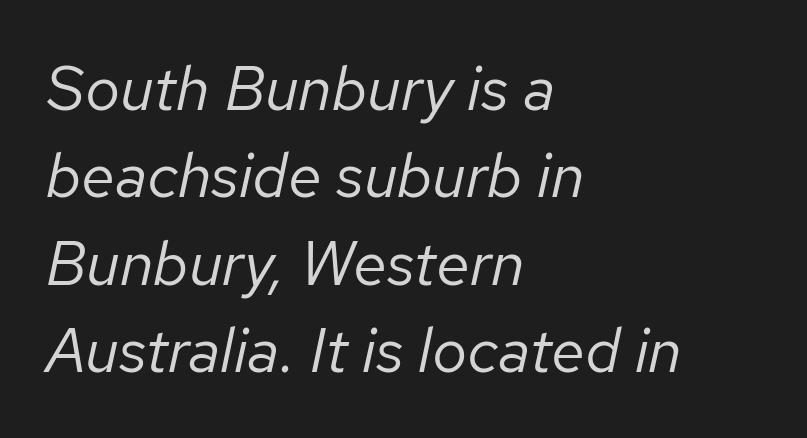
Q: Is the text bold? A: No.
Q: Is the text italic (slanted)? A: Yes, it leans right by about 12 degrees.
Q: Is the text underlined? A: No.
Q: How is the paragraph aligned? A: Left-aligned.
Q: Is the spacing between letters normal or unusually wide? A: Normal.
Q: Is the spacing between lines tight, normal or loose? A: Normal.
Q: Width (condensed, normal, or wide)? A: Normal.
Q: Stroke contrast? A: Low.
Q: x-height? A: Medium.
Q: Monospaced? A: No.
